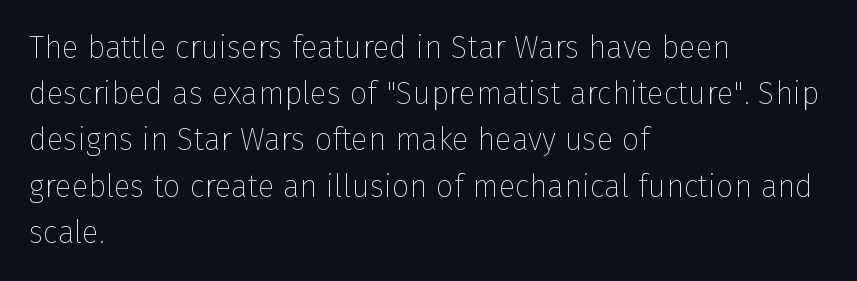
The image shows 31 px thin sans-serif type, upright; set left-aligned, normal line spacing (1.49x), normal letter spacing, not underlined; low stroke contrast and a medium x-height.
